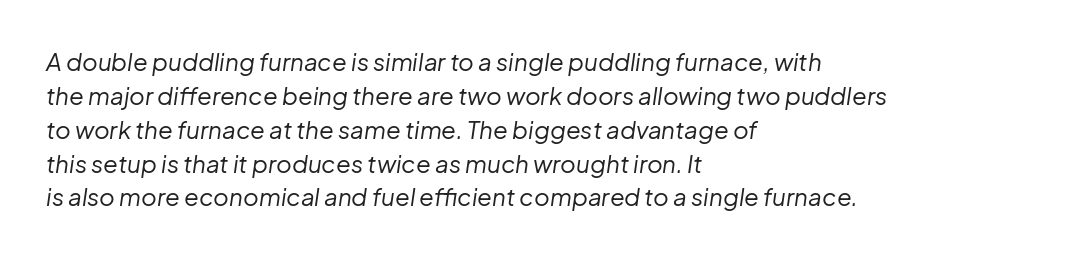
Is the letter spacing exaggerated? No — it looks like the ordinary default. The passage is arranged the way most books set body copy — flush left. The strokes carry an ordinary text weight at most. Normally led — the rows are evenly, conventionally spaced.
